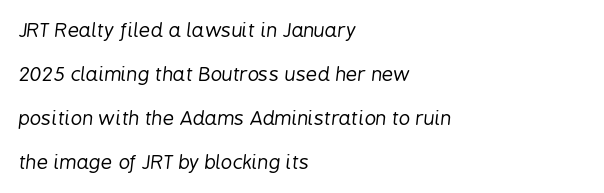
The image shows 20 px text type, italic (leaning right); set left-aligned, loose line spacing (2.2x), normal letter spacing, not underlined.
